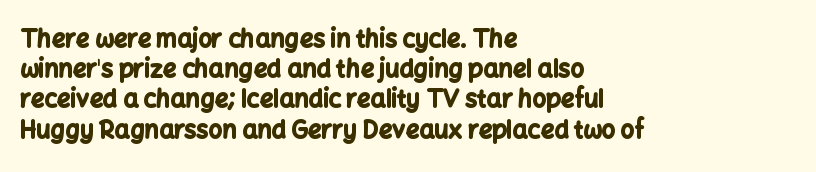
Q: Is the text bold? A: Yes.
Q: Is the text italic (slanted)? A: No, it is upright.
Q: Is the text underlined? A: No.
Q: How is the paragraph aligned? A: Left-aligned.
Q: Is the spacing between letters normal or unusually wide? A: Normal.
Q: Is the spacing between lines tight, normal or loose? A: Normal.
